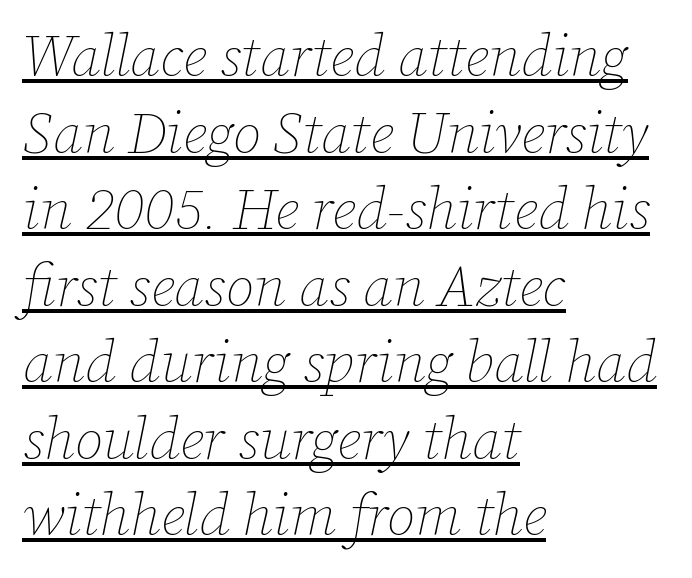
Reading down the column, the eye jumps a familiar distance to each next line. Designer's note — italics engaged. One-word summary of the alignment: left. The rendering uses the underline text-decoration.
